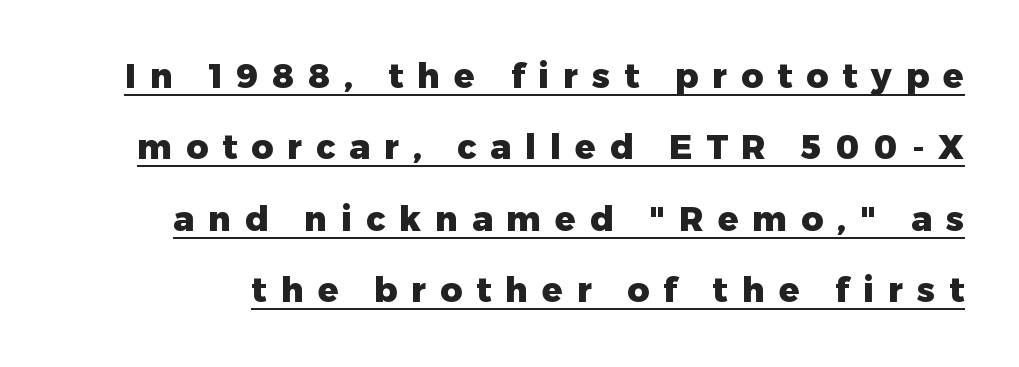
The image shows 34 px heavy sans-serif type, upright; set loose line spacing (2.1x), unusually wide letter spacing (+0.41 em), underlined; low stroke contrast and a medium x-height.
